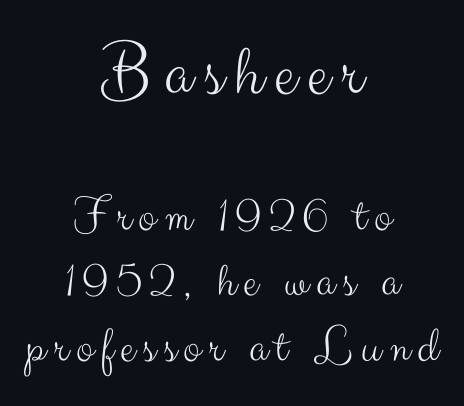
{"serif": "no", "bold": "no", "weight": "light", "width": "normal", "stroke_contrast": "medium", "x_height": "small", "monospaced": "no", "underline": "no", "align": "center", "line_spacing": "normal", "line_spacing_ratio": 1.28, "larger_block": "first", "size_ratio": 1.51, "glyph_px": 77}
